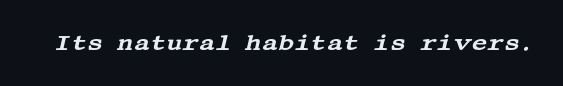
The image shows 22 px text type, italic (leaning right); set normal letter spacing, not underlined.
